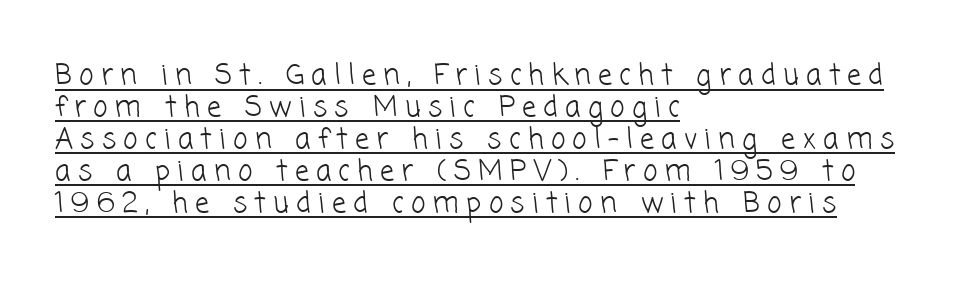
The image shows 28 px light sans-serif type; set left-aligned, tight line spacing (1.14x), unusually wide letter spacing (+0.26 em), underlined; low stroke contrast and a medium x-height.
